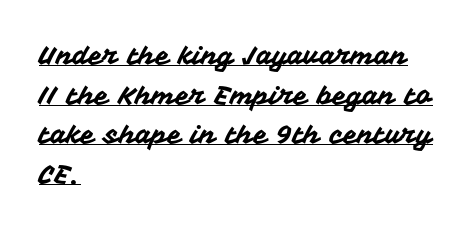
The image shows 26 px text type; set left-aligned, normal line spacing (1.52x), normal letter spacing, underlined.
